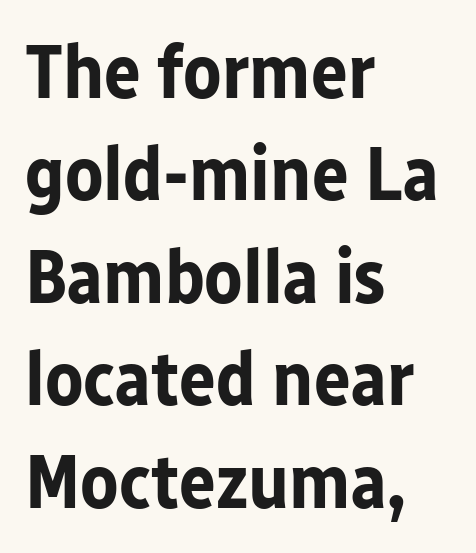
Looks like regular typesetting: each glyph gets only the width it needs. Ordinary non-slanted type is in use. Regarding leading, the lines here are spaced in the standard way. The strip under each line holds only bare page.
